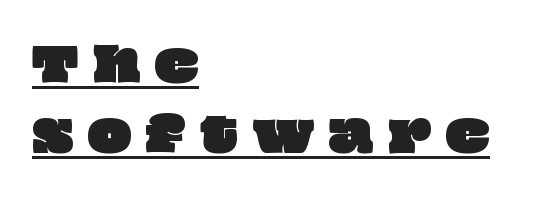
{"width": "wide", "stroke_contrast": "low", "x_height": "large", "monospaced": "no", "underline": "yes", "align": "left", "line_spacing": "normal", "line_spacing_ratio": 1.52, "letter_spacing": "wide", "letter_spacing_em": 0.32, "glyph_px": 46}
